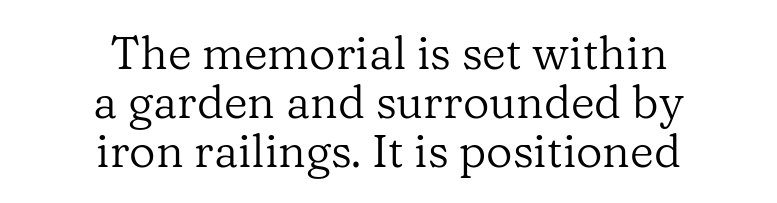
{"serif": "yes", "italic": "no", "bold": "no", "weight": "regular", "width": "normal", "stroke_contrast": "low", "x_height": "medium", "monospaced": "no", "underline": "no", "align": "center", "line_spacing": "tight", "line_spacing_ratio": 1.06, "letter_spacing": "normal", "letter_spacing_em": 0.0, "glyph_px": 46}
